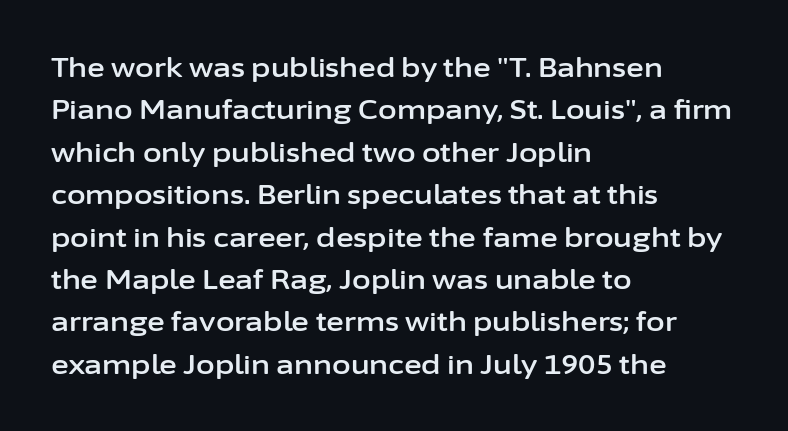
Q: Is the text italic (slanted)? A: No, it is upright.
Q: Is the text underlined? A: No.
Q: How is the paragraph aligned? A: Left-aligned.
Q: Is the spacing between letters normal or unusually wide? A: Normal.
Q: Is the spacing between lines tight, normal or loose? A: Normal.
